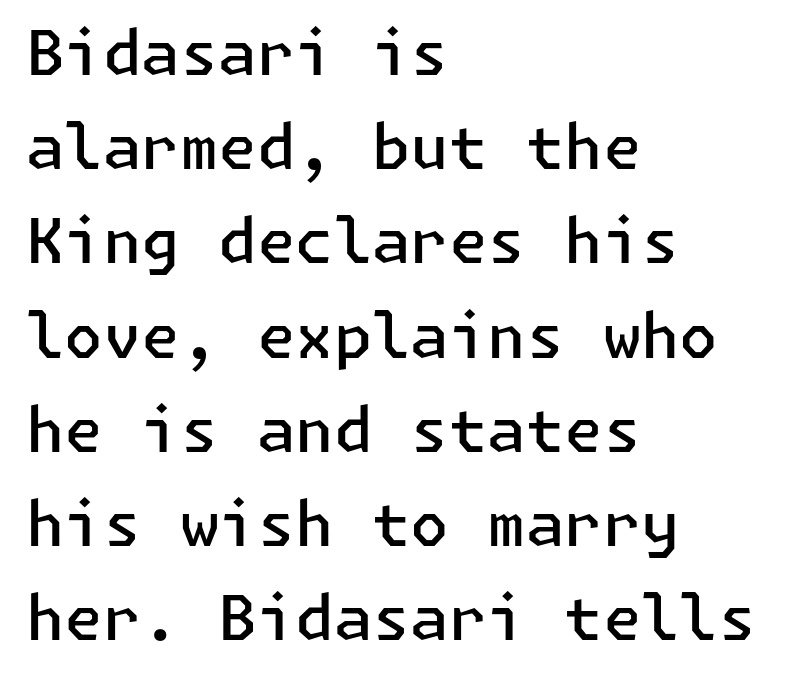
The image shows 62 px semibold sans-serif type, upright; set left-aligned, normal line spacing (1.52x), normal letter spacing, not underlined; low stroke contrast and a medium x-height.
